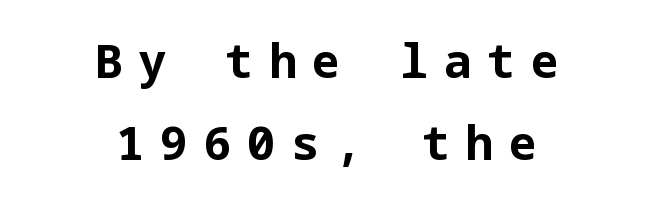
This is roman type, the default non-slanted kind. Nope, no serifs anywhere on these letters. Centered paragraph, ragged on both sides. Beneath every word, the page is bare.
